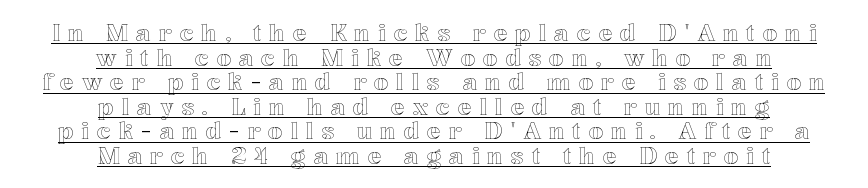
{"italic": "no", "underline": "yes", "align": "center", "line_spacing": "tight", "line_spacing_ratio": 1.07, "letter_spacing": "wide", "letter_spacing_em": 0.34, "glyph_px": 23}
